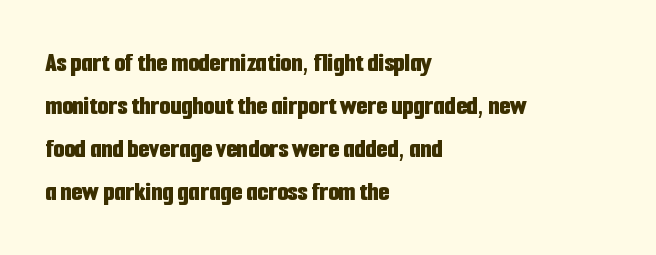
Q: Is the text bold? A: Yes.
Q: Is the text italic (slanted)? A: No, it is upright.
Q: Is the typeface a serif or a sans-serif typeface? A: Sans-serif.
Q: Is the text underlined? A: No.
Q: How is the paragraph aligned? A: Left-aligned.
Q: Is the spacing between letters normal or unusually wide? A: Normal.
Q: Is the spacing between lines tight, normal or loose? A: Normal.
Q: Width (condensed, normal, or wide)? A: Condensed.
Q: Stroke contrast? A: Low.
Q: x-height? A: Medium.
Q: Monospaced? A: No.
